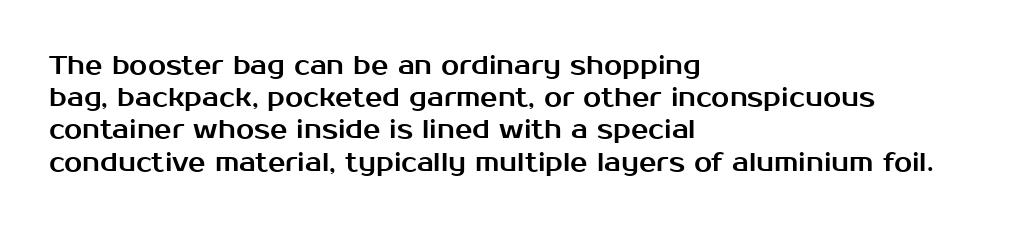
Q: Is the text italic (slanted)? A: No, it is upright.
Q: Is the text underlined? A: No.
Q: How is the paragraph aligned? A: Left-aligned.
Q: Is the spacing between letters normal or unusually wide? A: Normal.
